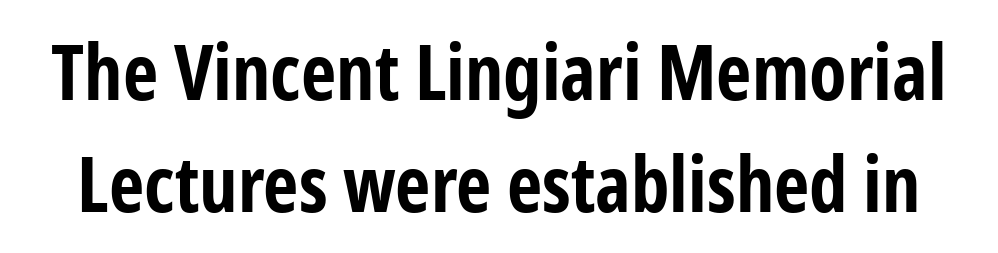
Q: Is the text bold? A: Yes.
Q: Is the text italic (slanted)? A: No, it is upright.
Q: Is the typeface a serif or a sans-serif typeface? A: Sans-serif.
Q: Is the text underlined? A: No.
Q: Is the spacing between letters normal or unusually wide? A: Normal.
Q: Is the spacing between lines tight, normal or loose? A: Normal.
Q: Width (condensed, normal, or wide)? A: Condensed.
Q: Stroke contrast? A: Low.
Q: x-height? A: Medium.
Q: Monospaced? A: No.
